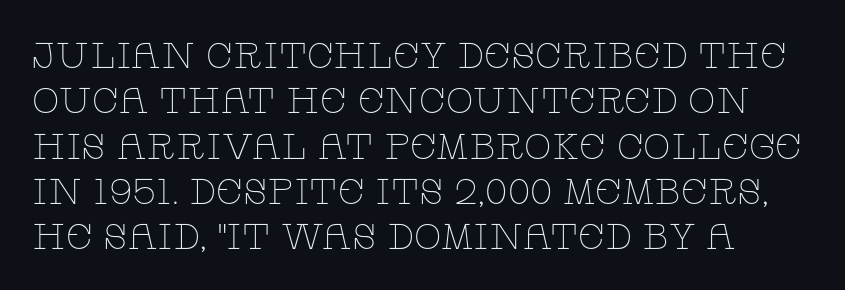
Are there feet on the stems? There are — it's a serif. The weight tops out at a normal text grade. The letters advance in unequal steps, a hallmark of proportional type. Does extra space separate the letters? No, they use regular spacing. Nobody drew a line under any word here. The lettering holds an erect, upright posture throughout.
